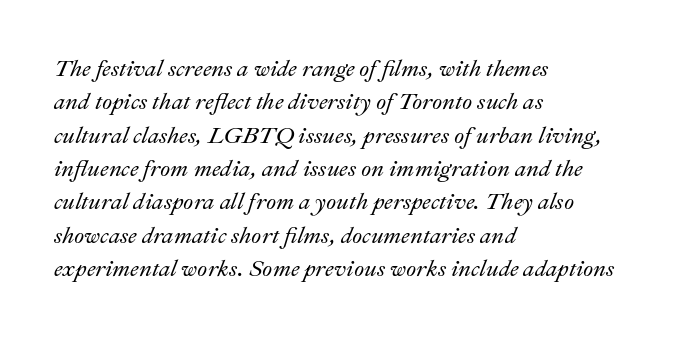
{"italic": "yes", "lean": "right", "slant_degrees": 22, "underline": "no", "align": "left", "line_spacing": "normal", "line_spacing_ratio": 1.45, "letter_spacing": "normal", "letter_spacing_em": 0.0, "glyph_px": 23}
